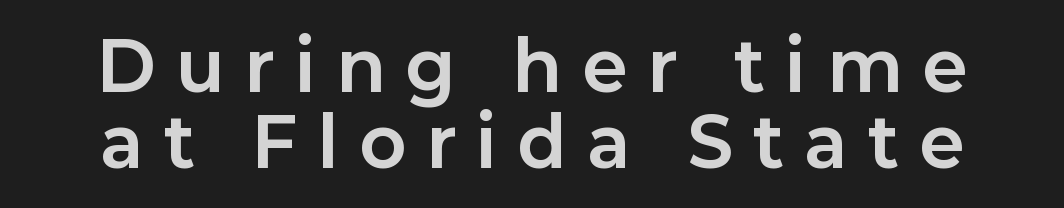
Q: Is the text bold? A: Yes.
Q: Is the text italic (slanted)? A: No, it is upright.
Q: Is the typeface a serif or a sans-serif typeface? A: Sans-serif.
Q: Is the text underlined? A: No.
Q: Is the spacing between letters normal or unusually wide? A: Unusually wide.
Q: Is the spacing between lines tight, normal or loose? A: Tight.
Q: Width (condensed, normal, or wide)? A: Normal.
Q: Stroke contrast? A: Low.
Q: x-height? A: Medium.
Q: Monospaced? A: No.
